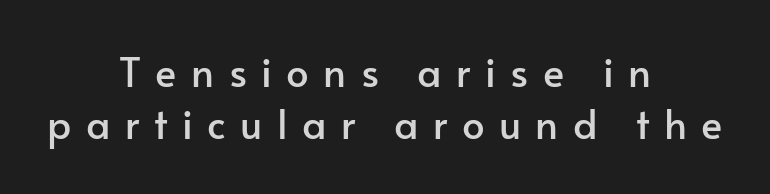
{"serif": "no", "italic": "no", "width": "normal", "stroke_contrast": "low", "x_height": "small", "monospaced": "no", "underline": "no", "align": "center", "line_spacing": "normal", "line_spacing_ratio": 1.3, "letter_spacing": "wide", "letter_spacing_em": 0.36, "glyph_px": 40}
